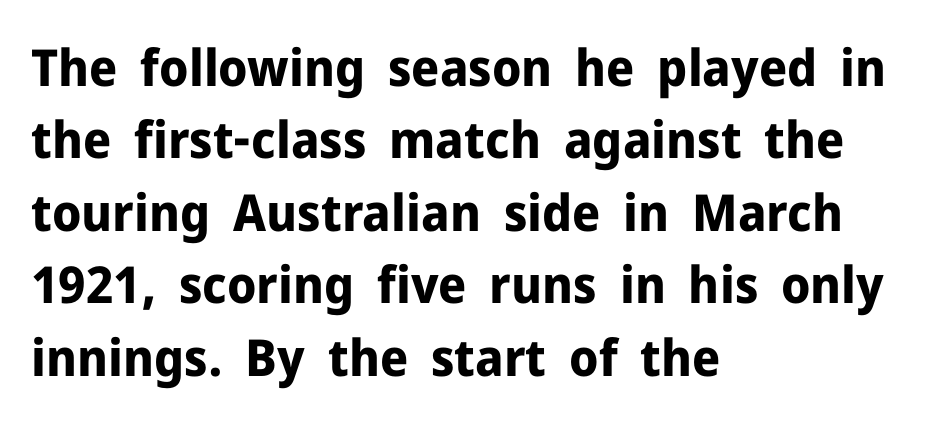
Q: Is the text bold? A: Yes.
Q: Is the text italic (slanted)? A: No, it is upright.
Q: Is the typeface a serif or a sans-serif typeface? A: Sans-serif.
Q: Is the text underlined? A: No.
Q: How is the paragraph aligned? A: Left-aligned.
Q: Is the spacing between letters normal or unusually wide? A: Normal.
Q: Is the spacing between lines tight, normal or loose? A: Normal.
Q: Width (condensed, normal, or wide)? A: Normal.
Q: Stroke contrast? A: Low.
Q: x-height? A: Medium.
Q: Monospaced? A: No.
